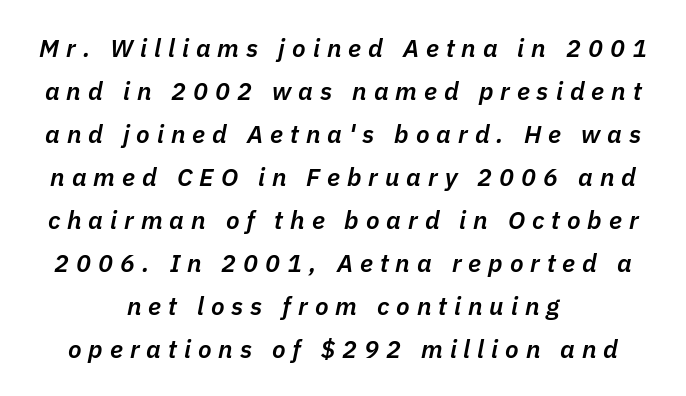
The image shows 25 px text type, italic (leaning right); set centered, line spacing 1.72x, unusually wide letter spacing (+0.28 em), not underlined.
